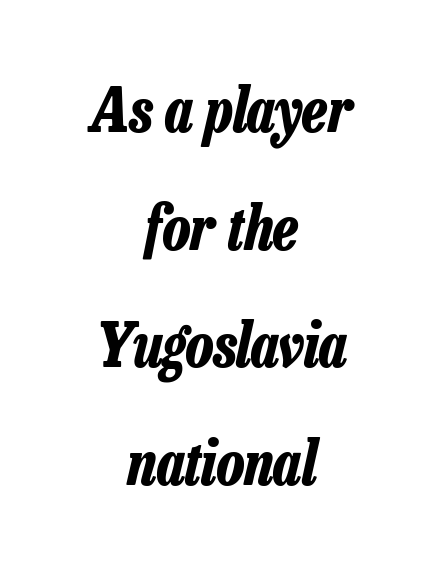
Q: Is the text bold? A: Yes.
Q: Is the text italic (slanted)? A: Yes, it leans right by about 13 degrees.
Q: Is the text underlined? A: No.
Q: How is the paragraph aligned? A: Centered.
Q: Is the spacing between letters normal or unusually wide? A: Normal.
Q: Is the spacing between lines tight, normal or loose? A: Loose.
Q: Width (condensed, normal, or wide)? A: Condensed.
Q: Stroke contrast? A: Low.
Q: x-height? A: Medium.
Q: Monospaced? A: No.
